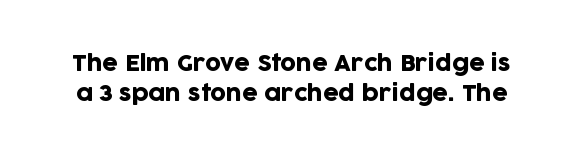
You can tell it's not italic because the verticals are truly vertical. Observe the ordinary spacing: letters are neighbours, not strangers. This block has exactly the height ordinary leading produces. Nobody drew a line under any word here.
